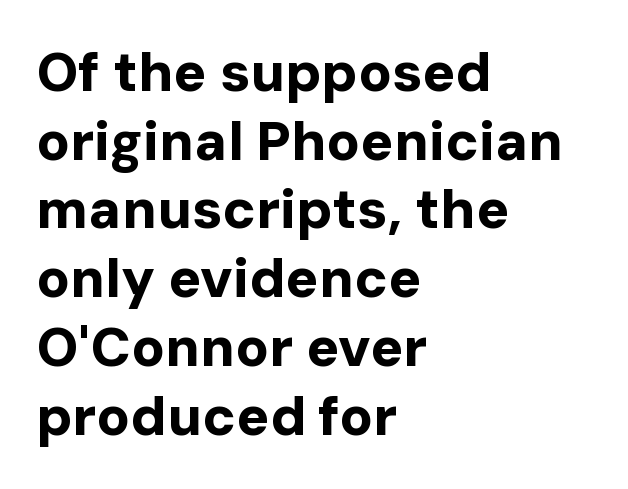
Style check: upright. You can tell from the bare stems that sans-serif type was used. Short and long lines alike share a common starting point at left. Line spacing here is normal. This sample uses plain, unmodified letter spacing.
